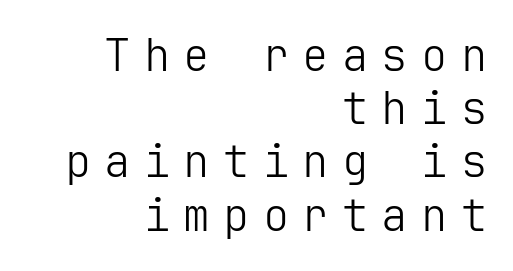
This sample is right-justified, so line beginnings fall wherever the words allow. This is the regular roman posture of the typeface. No heavy texture on the line: the type isn't bold. The designer went with a sans here, leaving each stem footless. The gaps between neighbouring characters are conspicuously large.
